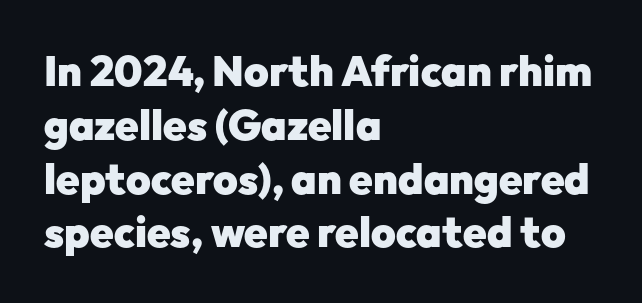
The image shows 42 px heavy sans-serif type, upright; set left-aligned, normal line spacing (1.28x), normal letter spacing, not underlined; low stroke contrast and a medium x-height.
